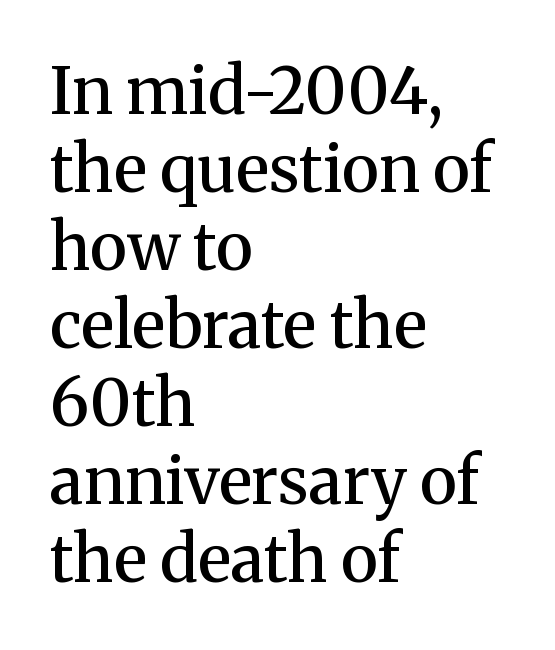
Q: Is the text bold? A: Semi-bold.
Q: Is the text italic (slanted)? A: No, it is upright.
Q: Is the typeface a serif or a sans-serif typeface? A: Serif.
Q: Is the text underlined? A: No.
Q: How is the paragraph aligned? A: Left-aligned.
Q: Is the spacing between letters normal or unusually wide? A: Normal.
Q: Width (condensed, normal, or wide)? A: Normal.
Q: Stroke contrast? A: Medium.
Q: x-height? A: Medium.
Q: Monospaced? A: No.
